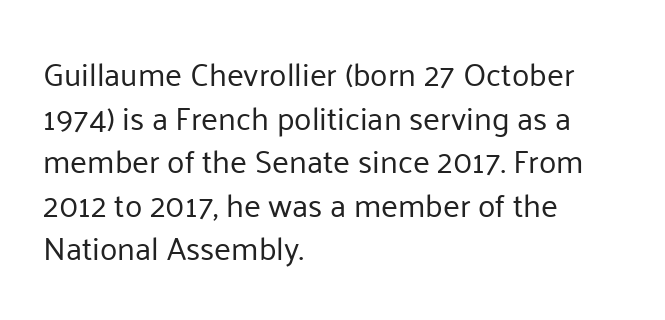
Q: Is the text bold? A: No.
Q: Is the text italic (slanted)? A: No, it is upright.
Q: Is the typeface a serif or a sans-serif typeface? A: Sans-serif.
Q: Is the text underlined? A: No.
Q: How is the paragraph aligned? A: Left-aligned.
Q: Is the spacing between letters normal or unusually wide? A: Normal.
Q: Is the spacing between lines tight, normal or loose? A: Normal.
Q: Width (condensed, normal, or wide)? A: Normal.
Q: Stroke contrast? A: Low.
Q: x-height? A: Medium.
Q: Monospaced? A: No.
